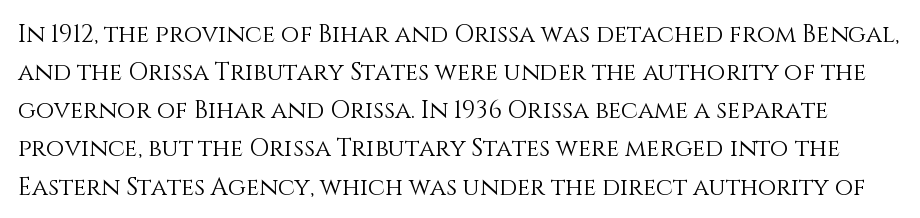
{"italic": "no", "bold": "no", "underline": "no", "line_spacing": "normal", "line_spacing_ratio": 1.59, "letter_spacing": "normal", "letter_spacing_em": 0.0, "glyph_px": 24}
